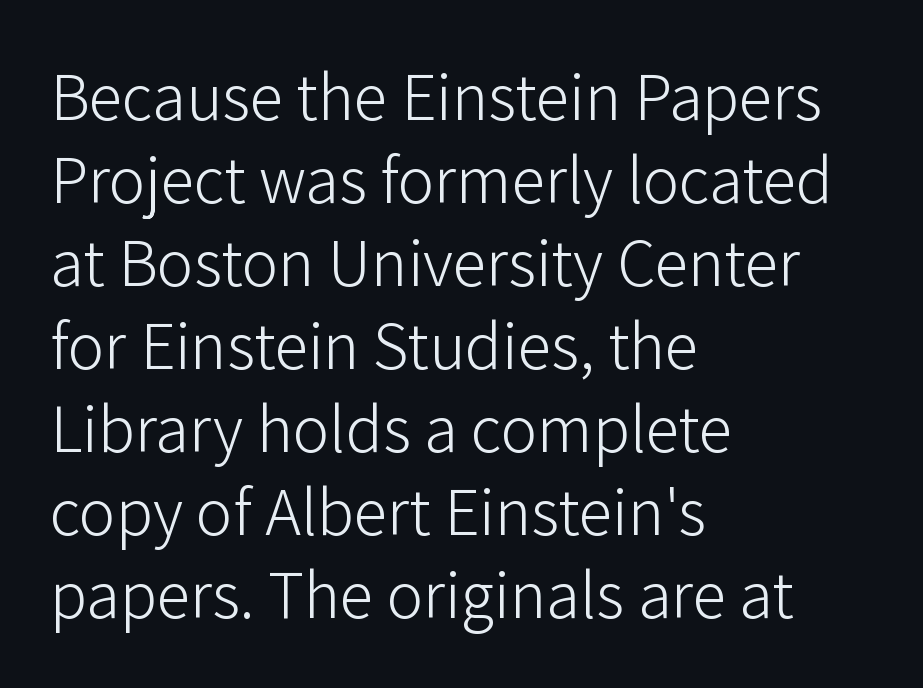
Q: Is the text bold? A: No.
Q: Is the text italic (slanted)? A: No, it is upright.
Q: Is the typeface a serif or a sans-serif typeface? A: Sans-serif.
Q: Is the text underlined? A: No.
Q: How is the paragraph aligned? A: Left-aligned.
Q: Is the spacing between letters normal or unusually wide? A: Normal.
Q: Width (condensed, normal, or wide)? A: Normal.
Q: Stroke contrast? A: Low.
Q: x-height? A: Medium.
Q: Monospaced? A: No.
